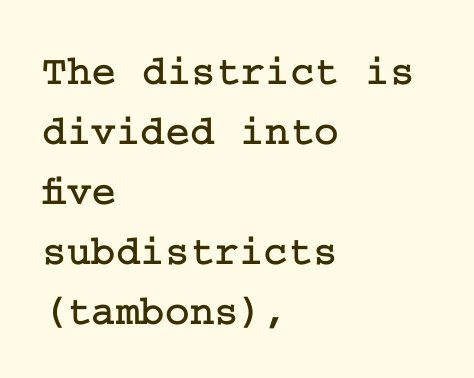
The image shows 42 px serif type, upright; set left-aligned, normal line spacing (1.43x), normal letter spacing, not underlined; low stroke contrast and a medium x-height.
